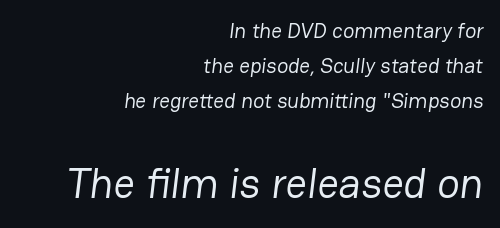
Q: Is the text bold? A: No.
Q: Is the typeface a serif or a sans-serif typeface? A: Sans-serif.
Q: Is the text underlined? A: No.
Q: How is the paragraph aligned? A: Right-aligned.
Q: Is the spacing between letters normal or unusually wide? A: Normal.
Q: Is the spacing between lines tight, normal or loose? A: Normal.
Q: Which block of text is set in a larger size, the first (top) or the second (bottom)? A: The second (bottom) one.
Q: Width (condensed, normal, or wide)? A: Normal.
Q: Stroke contrast? A: Low.
Q: x-height? A: Medium.
Q: Monospaced? A: No.
